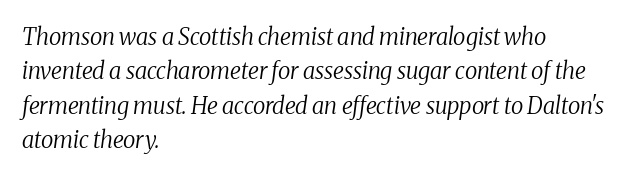
Q: Is the text bold? A: No.
Q: Is the text italic (slanted)? A: Yes, it leans right by about 8 degrees.
Q: Is the text underlined? A: No.
Q: How is the paragraph aligned? A: Left-aligned.
Q: Is the spacing between letters normal or unusually wide? A: Normal.
Q: Is the spacing between lines tight, normal or loose? A: Normal.
